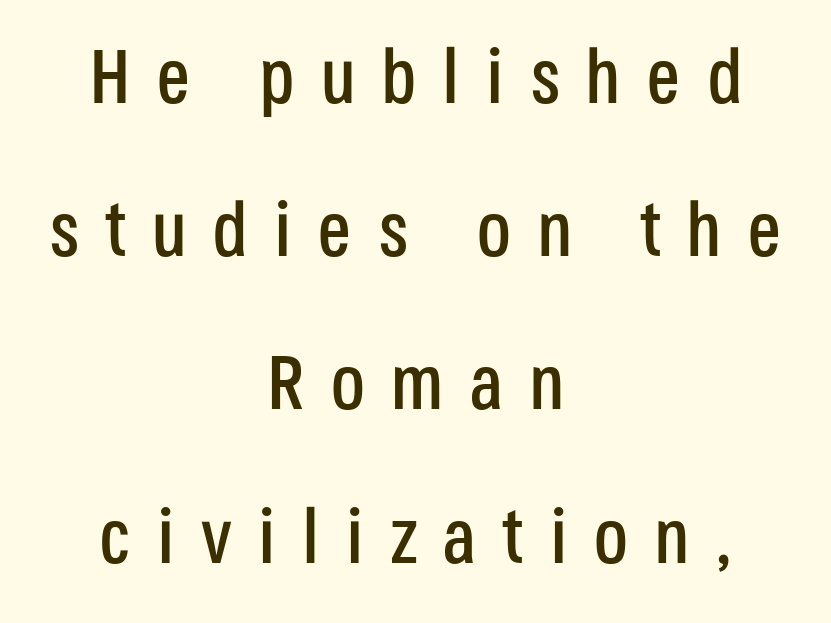
The image shows 77 px condensed sans-serif type, upright; set centered, loose line spacing (1.99x), unusually wide letter spacing (+0.33 em), not underlined; low stroke contrast and a large x-height.
